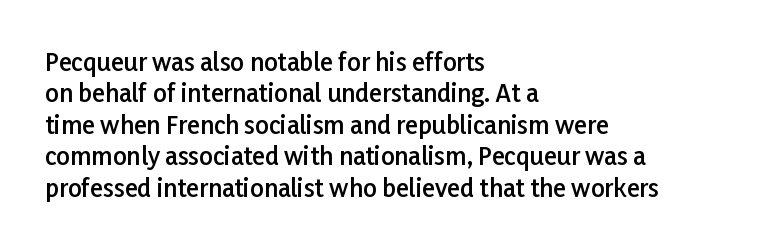
The image shows 24 px text type, upright; set left-aligned, normal line spacing (1.31x), normal letter spacing, not underlined.
